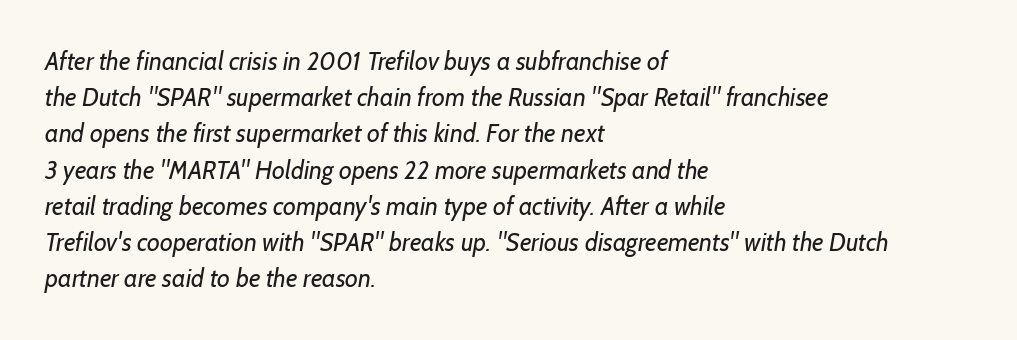
{"bold": "no", "underline": "no", "align": "left", "line_spacing": "normal", "line_spacing_ratio": 1.45, "letter_spacing": "normal", "letter_spacing_em": 0.0, "glyph_px": 25}
